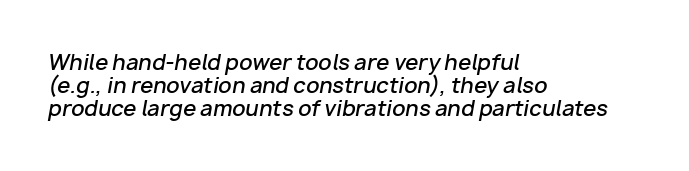
Q: Is the text bold? A: Semi-bold.
Q: Is the text italic (slanted)? A: Yes, it leans right by about 10 degrees.
Q: Is the text underlined? A: No.
Q: How is the paragraph aligned? A: Left-aligned.
Q: Is the spacing between letters normal or unusually wide? A: Normal.
Q: Is the spacing between lines tight, normal or loose? A: Tight.
